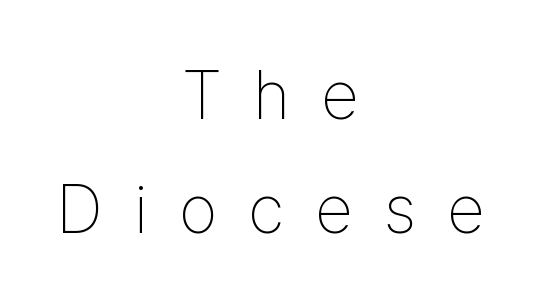
Q: Is the text bold? A: No.
Q: Is the text italic (slanted)? A: No, it is upright.
Q: Is the typeface a serif or a sans-serif typeface? A: Sans-serif.
Q: Is the text underlined? A: No.
Q: How is the paragraph aligned? A: Centered.
Q: Is the spacing between letters normal or unusually wide? A: Unusually wide.
Q: Is the spacing between lines tight, normal or loose? A: Normal.
Q: Width (condensed, normal, or wide)? A: Condensed.
Q: Stroke contrast? A: Low.
Q: x-height? A: Medium.
Q: Monospaced? A: No.
